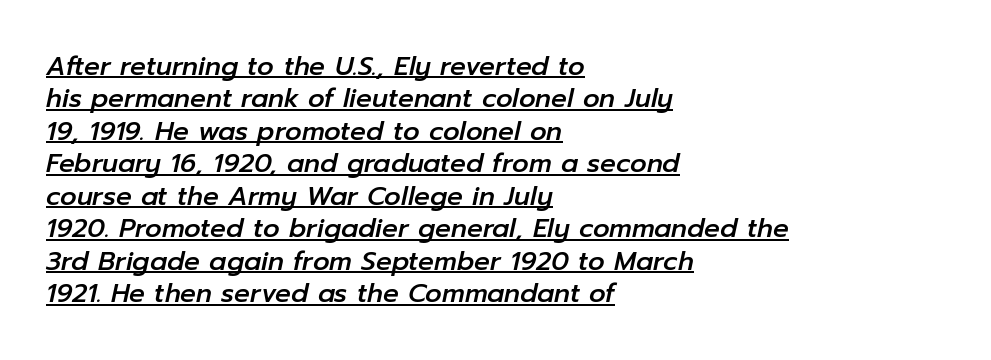
A typesetter would call this zero additional tracking. Like a heading marked for emphasis, these lines bear an underscore. Which margin do the lines hug? The left one — the right edge is uneven. The designer left line spacing at the default.
